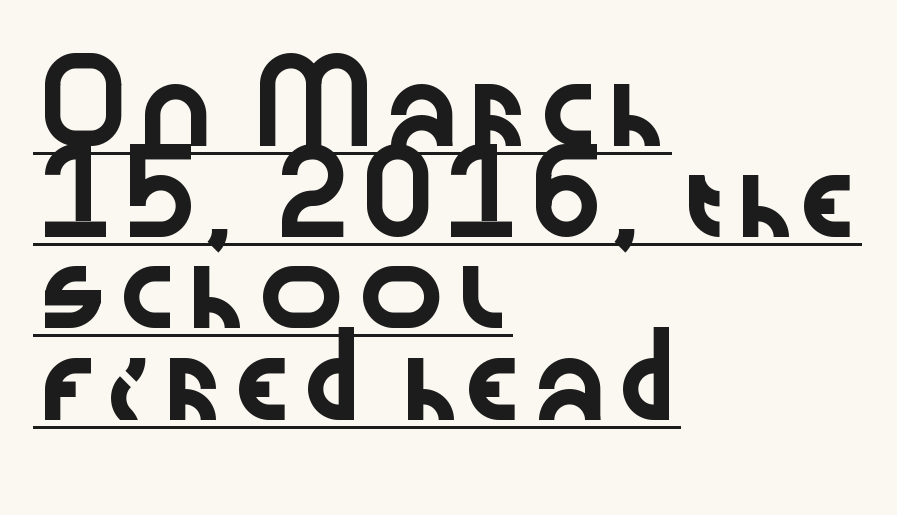
Q: Is the text italic (slanted)? A: No, it is upright.
Q: Is the typeface a serif or a sans-serif typeface? A: Sans-serif.
Q: Is the text underlined? A: Yes.
Q: How is the paragraph aligned? A: Left-aligned.
Q: Is the spacing between letters normal or unusually wide? A: Normal.
Q: Is the spacing between lines tight, normal or loose? A: Normal.
Q: Width (condensed, normal, or wide)? A: Wide.
Q: Stroke contrast? A: Low.
Q: x-height? A: Medium.
Q: Monospaced? A: No.
